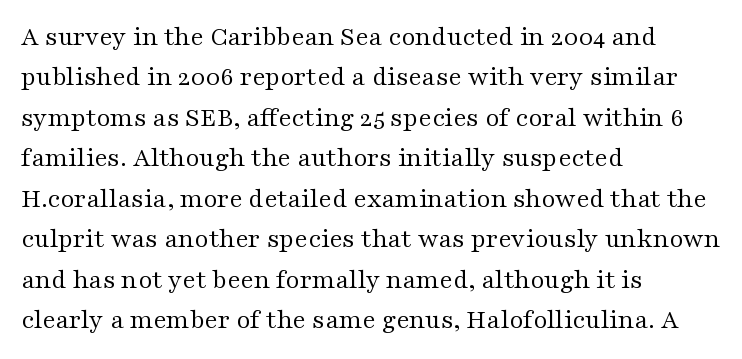
The passage shown stacks its lines at a standard gap. Students, note that the glyphs here touch the page at normal intervals. This reads as an unemphasized weight, regular at the heaviest. Typeset ragged right — the left edge is the straight one. No italicization has been applied; the sample stays upright.
